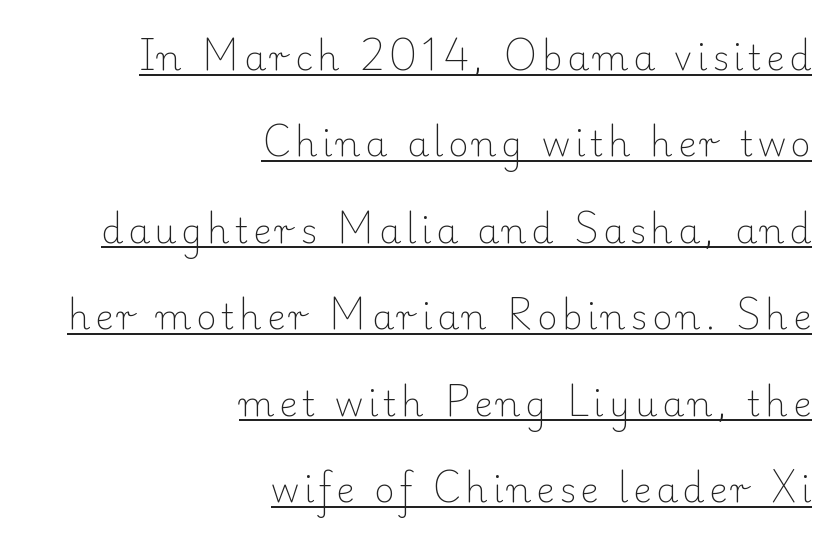
The image shows 35 px light serif type, upright; set right-aligned, loose line spacing (2.47x), underlined; low stroke contrast and a small x-height.
